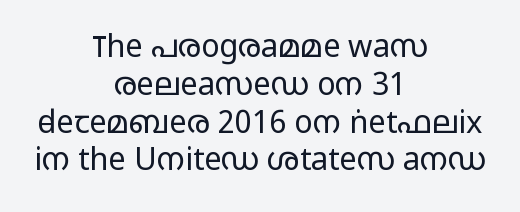
The string is rendered with underlining switched off. A typesetter would call this proportional, since set widths differ per character. The letters stand upright; this is a roman face. The line texture is even and compact thanks to regular tracking.
